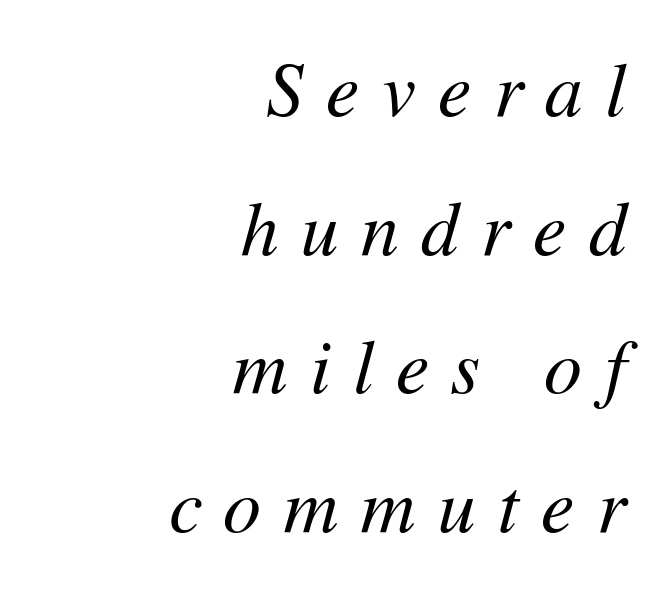
The paragraph shown leans on its right margin. Weight: not bold — regular or lighter. Each row of text sits above clean, open space. Tall strokes in this sample are angled rather than plumb. The tracking reads as deliberately expanded to a designer's eye.
